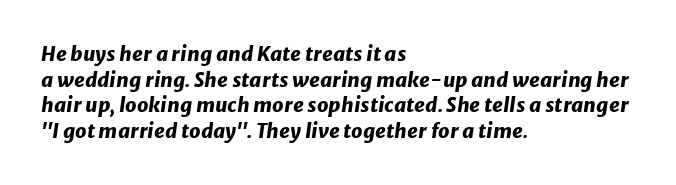
{"italic": "yes", "lean": "right", "slant_degrees": 8, "bold": "yes", "underline": "no", "align": "left", "line_spacing": "normal", "line_spacing_ratio": 1.28, "letter_spacing": "normal", "letter_spacing_em": 0.0, "glyph_px": 20}
